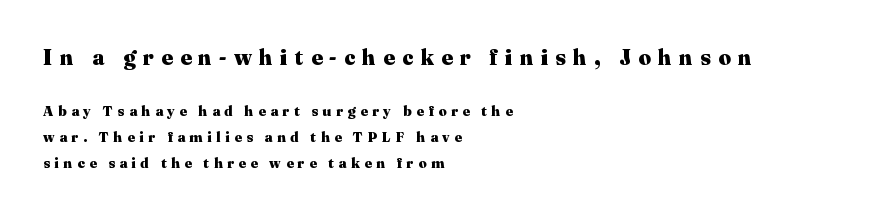
The image shows 22 px bold type, upright; set left-aligned, line spacing 1.86x, unusually wide letter spacing (+0.33 em), not underlined; the first (top) block is 1.57x larger.
